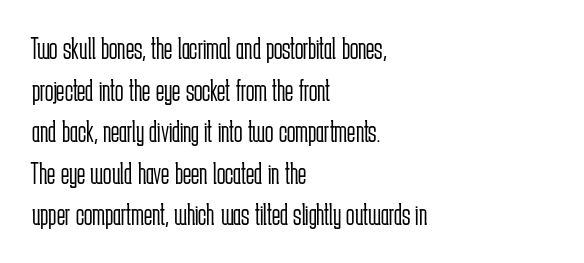
Q: Is the text bold? A: No.
Q: Is the text italic (slanted)? A: No, it is upright.
Q: Is the typeface a serif or a sans-serif typeface? A: Sans-serif.
Q: Is the text underlined? A: No.
Q: How is the paragraph aligned? A: Left-aligned.
Q: Is the spacing between letters normal or unusually wide? A: Normal.
Q: Is the spacing between lines tight, normal or loose? A: Normal.
Q: Width (condensed, normal, or wide)? A: Condensed.
Q: Stroke contrast? A: Low.
Q: x-height? A: Medium.
Q: Monospaced? A: No.
